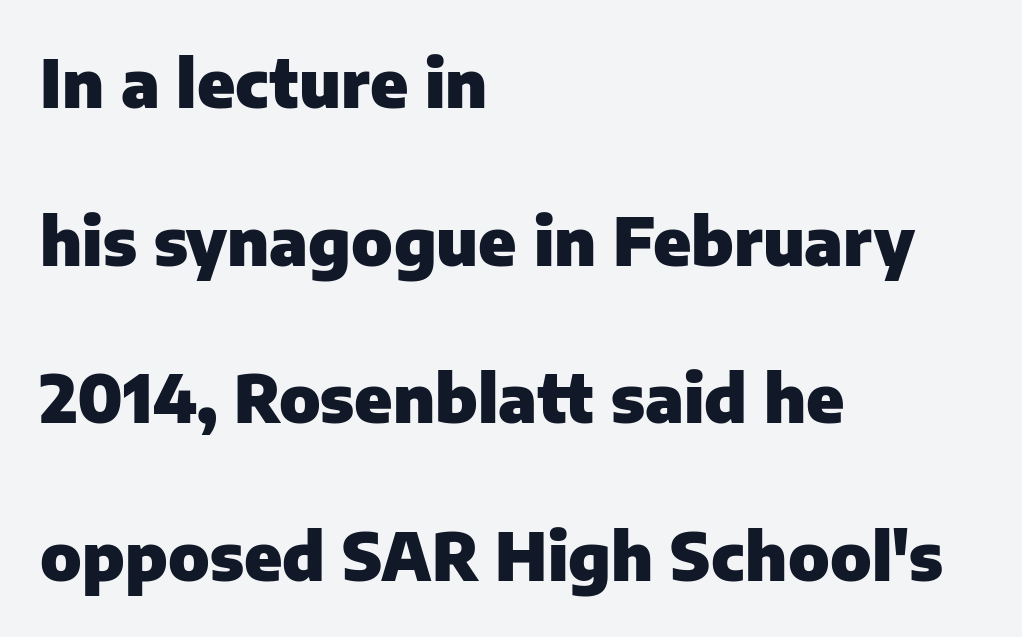
The image shows 66 px heavy sans-serif type, upright; set left-aligned, loose line spacing (2.39x), normal letter spacing, not underlined; low stroke contrast and a medium x-height.
